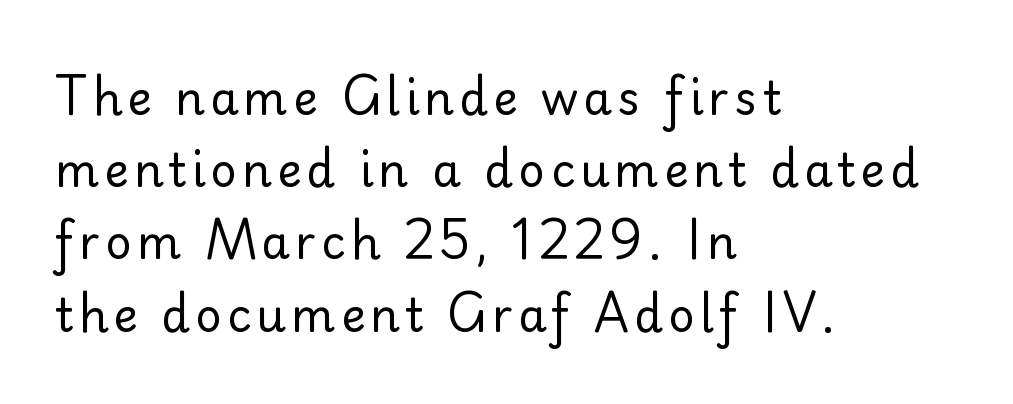
The image shows 46 px regular-weight sans-serif type, upright; set left-aligned, normal line spacing (1.57x), not underlined; low stroke contrast and a small x-height.
